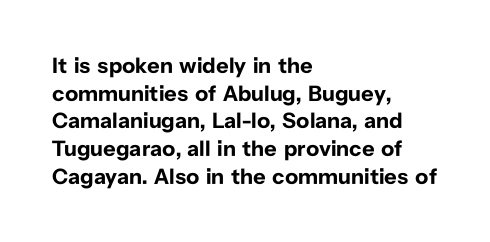
These words are printed bold, with thick strokes throughout. The string is rendered with underlining switched off. What's the leading like? Ordinary, nothing unusual. Tracking value appears to be zero — textbook default spacing. This rendering uses left alignment, leaving the right contour irregular. Every stem runs plumb, perpendicular to the baseline.
